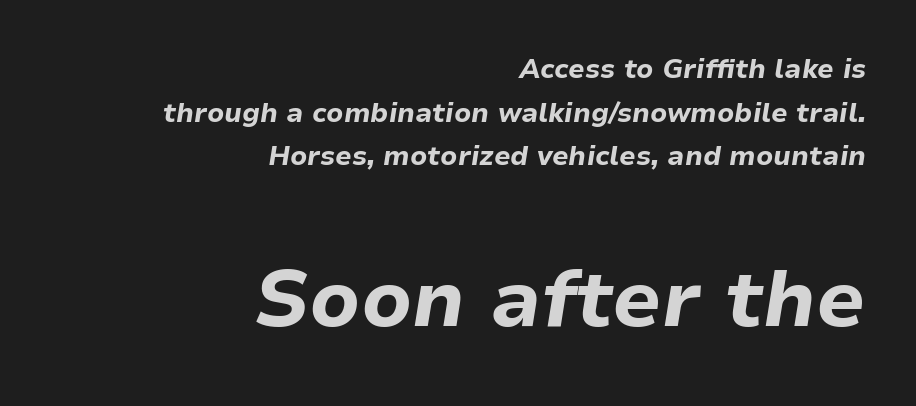
Q: Is the text bold? A: Yes.
Q: Is the text italic (slanted)? A: Yes, it leans right by about 9 degrees.
Q: Is the text underlined? A: No.
Q: How is the paragraph aligned? A: Right-aligned.
Q: Is the spacing between letters normal or unusually wide? A: Normal.
Q: Is the spacing between lines tight, normal or loose? A: Normal.
Q: Which block of text is set in a larger size, the first (top) or the second (bottom)? A: The second (bottom) one.
Q: Width (condensed, normal, or wide)? A: Normal.
Q: Stroke contrast? A: Low.
Q: x-height? A: Medium.
Q: Monospaced? A: No.
